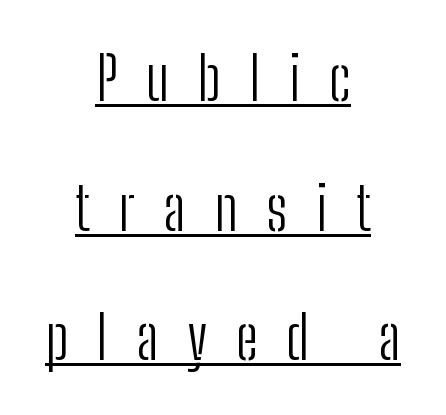
The image shows 60 px light, condensed sans-serif type, upright; set centered, loose line spacing (2.16x), unusually wide letter spacing (+0.48 em), underlined; low stroke contrast and a medium x-height.
